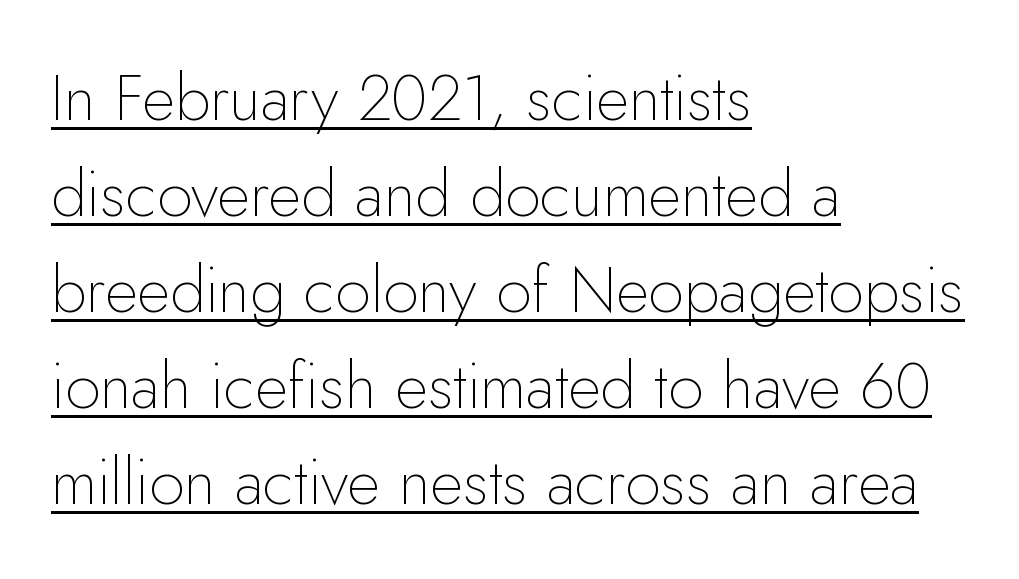
The image shows 64 px thin sans-serif type, upright; set left-aligned, normal line spacing (1.5x), normal letter spacing, underlined; low stroke contrast and a small x-height.
